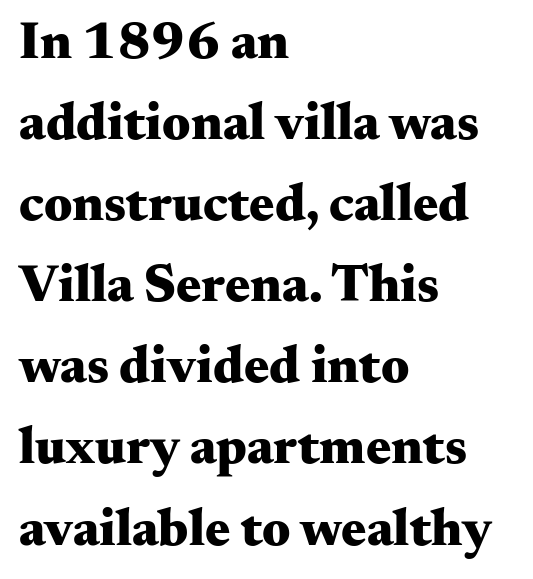
The image shows 53 px heavy, wide serif type, upright; set left-aligned, normal line spacing (1.53x), normal letter spacing, not underlined; medium stroke contrast and a small x-height.
